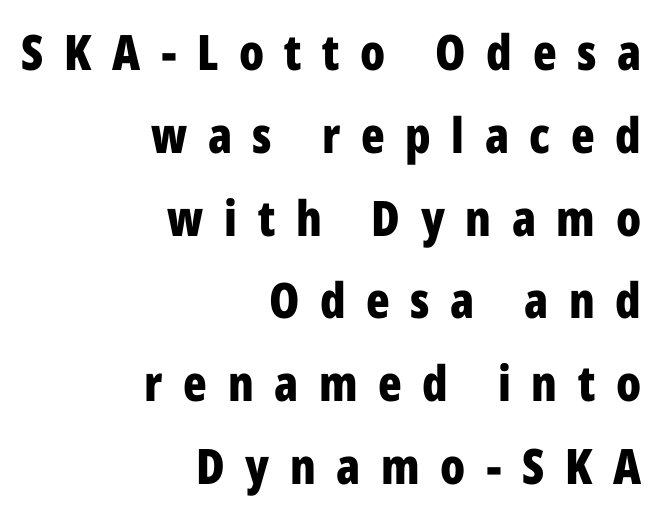
Q: Is the text bold? A: Yes.
Q: Is the text italic (slanted)? A: No, it is upright.
Q: Is the typeface a serif or a sans-serif typeface? A: Sans-serif.
Q: Is the text underlined? A: No.
Q: How is the paragraph aligned? A: Right-aligned.
Q: Is the spacing between letters normal or unusually wide? A: Unusually wide.
Q: Is the spacing between lines tight, normal or loose? A: Normal.
Q: Width (condensed, normal, or wide)? A: Condensed.
Q: Stroke contrast? A: Low.
Q: x-height? A: Medium.
Q: Monospaced? A: No.
